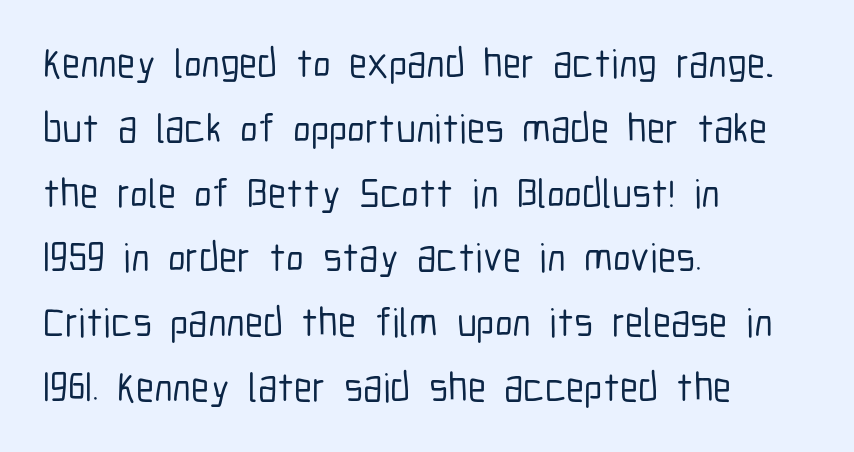
Summary of vertical rhythm: regular, with standard interline spacing. Tall strokes in this sample are plumb rather than angled. The baseline area is clear. The type family on display is of the sans-serif kind. These lines are rendered in a variable-pitch font.
